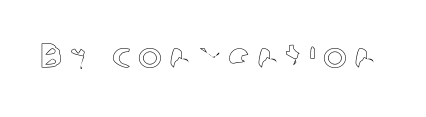
The image shows 36 px text type, upright; set not underlined; a medium x-height.
